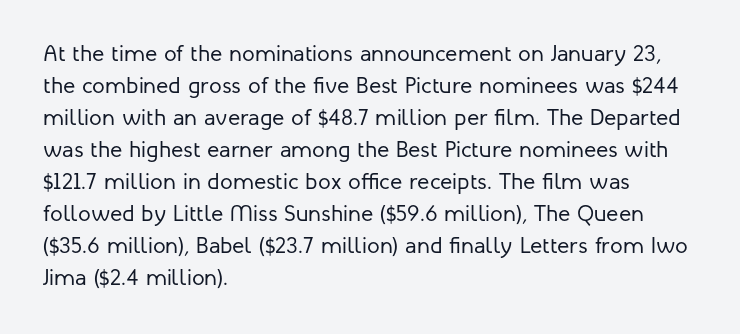
The image shows 23 px text type, upright; set left-aligned, normal line spacing (1.39x), normal letter spacing, not underlined.
